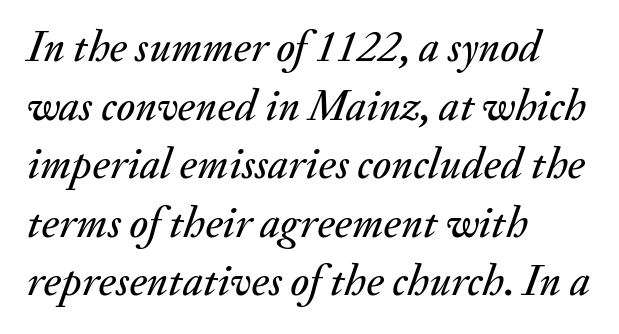
The letters sit at their default tracking, neither squeezed nor spread. A typesetter would call this proportional, since set widths differ per character. Letters rest on an invisible, unmarked baseline. The rows are spaced the way most documents space them. The passage shown leans; its letterforms are oblique. Line beginnings align vertically; line endings do not.
